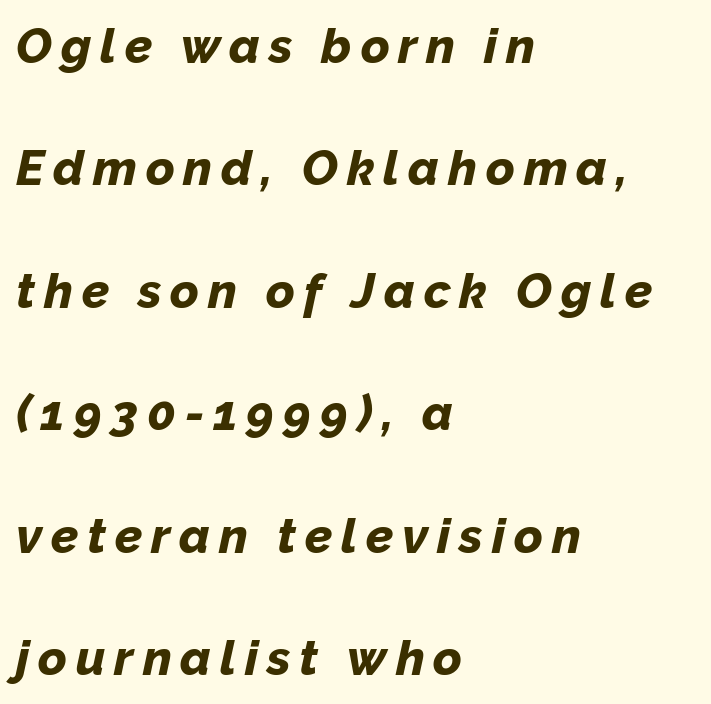
{"italic": "yes", "lean": "right", "slant_degrees": 12, "bold": "yes", "weight": "bold", "width": "normal", "stroke_contrast": "low", "x_height": "medium", "monospaced": "no", "underline": "no", "align": "left", "line_spacing": "loose", "line_spacing_ratio": 2.5, "glyph_px": 49}
